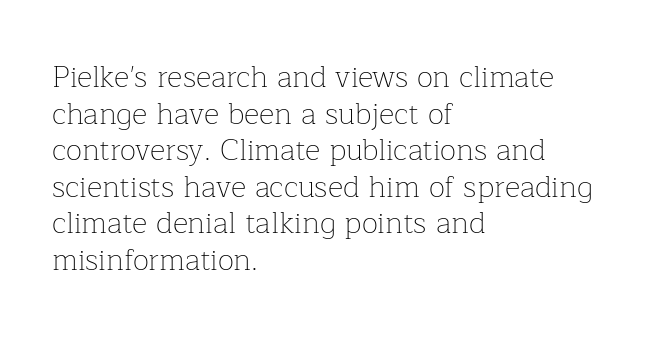
The lettering stays uniformly vertical, giving the passage a roman look. Between one letter and the next there's only the usual sliver of space. Check under the words: just untouched page. Unlike a clean sans, this face finishes its strokes with serifs.
